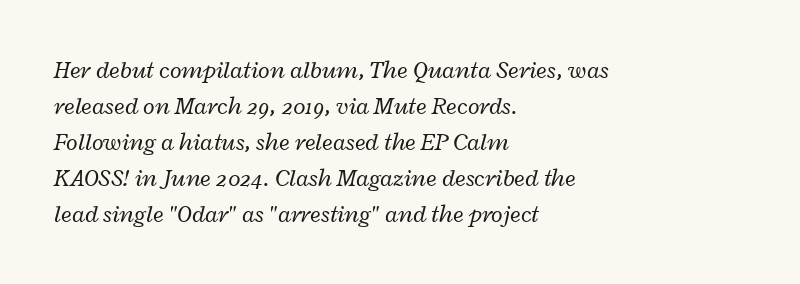
{"italic": "yes", "lean": "right", "slant_degrees": 12, "bold": "no", "underline": "no", "align": "left", "line_spacing": "normal", "line_spacing_ratio": 1.5, "letter_spacing": "normal", "letter_spacing_em": 0.0, "glyph_px": 24}
